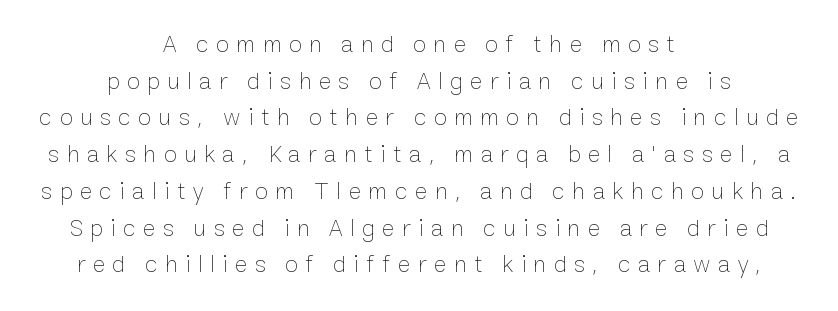
Q: Is the text bold? A: No.
Q: Is the text italic (slanted)? A: No, it is upright.
Q: Is the text underlined? A: No.
Q: How is the paragraph aligned? A: Centered.
Q: Is the spacing between letters normal or unusually wide? A: Unusually wide.
Q: Is the spacing between lines tight, normal or loose? A: Normal.
